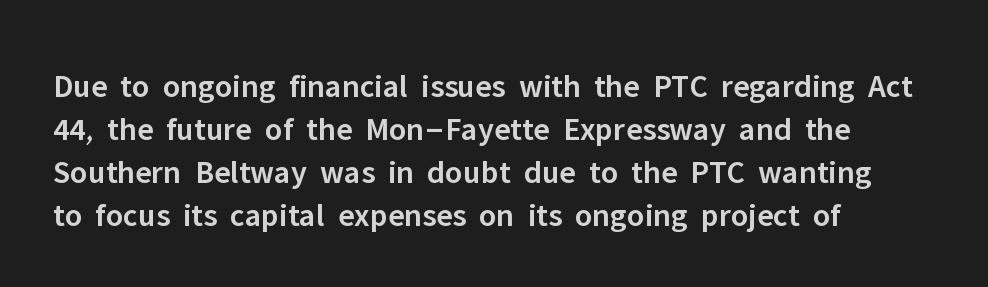
The image shows 33 px semibold sans-serif type, upright; set left-aligned, normal line spacing (1.3x), normal letter spacing, not underlined; low stroke contrast and a medium x-height.
